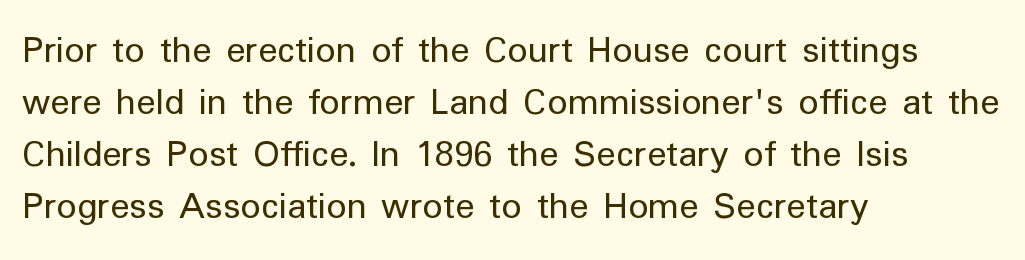
The image shows 40 px regular-weight sans-serif type, upright; set left-aligned, normal line spacing (1.3x), normal letter spacing, not underlined; low stroke contrast and a medium x-height.
